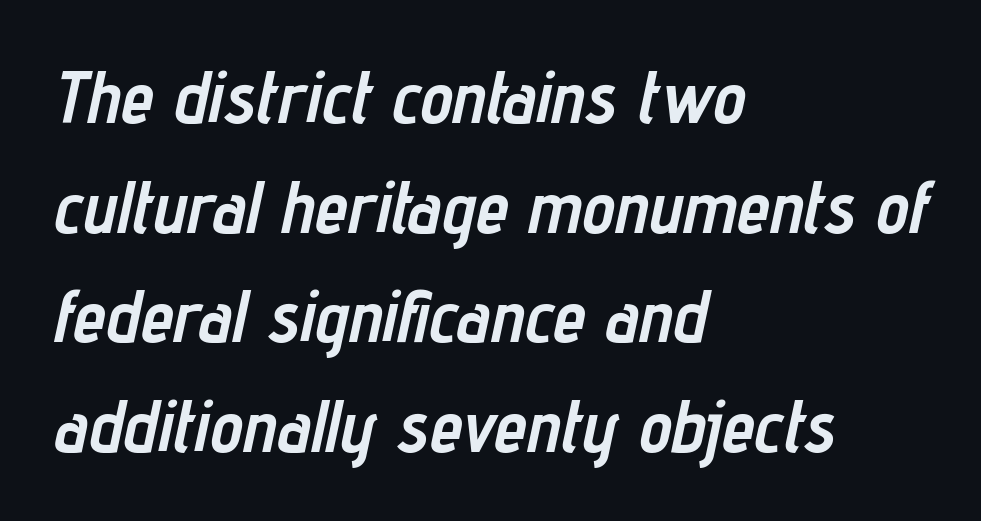
Default kerning and tracking; the words read as compact shapes. Vertical spacing — default. The zone under the glyphs is completely vacant. An italicized treatment has been applied to the whole sample.
